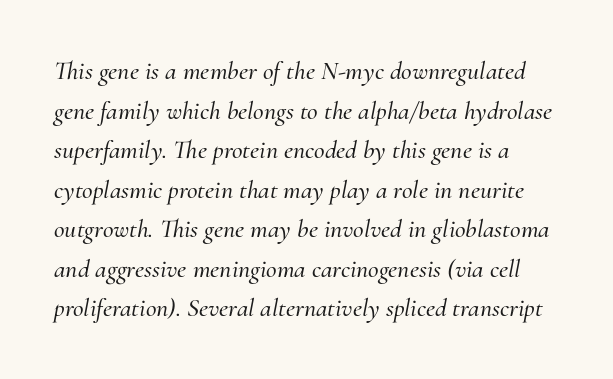
The font's italic variant was chosen for this text. The baseline area is clear. The tracking reads as untouched default to a designer's eye. The line-height multiplier appears to be the usual default.
